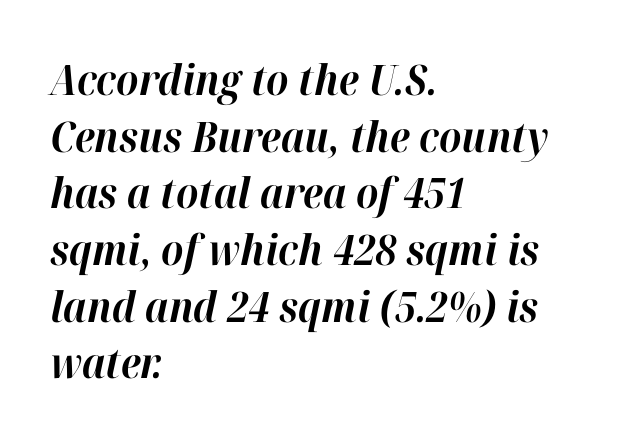
These lines are rendered in a variable-pitch font. These lines were composed using italics. These lines sit exactly where default settings would place them. Alignment: flush left.
